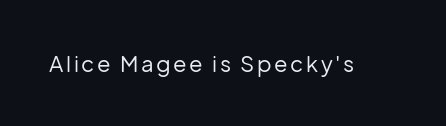
The specimen reads as upright at a glance. The face looks like a standard text weight, possibly lighter. Nobody drew a line under any word here.
